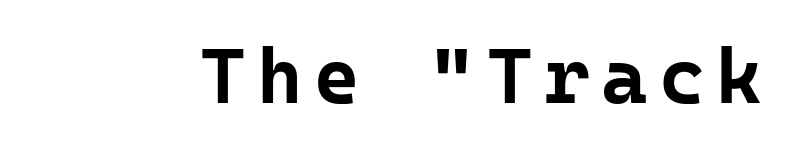
Set as a true bold cut, around the 700 mark. Check under the words: just untouched page. Do the characters align in a grid? Yes, the font is monospaced. Quick note: not italic, upright. Each letter's strokes conclude bluntly, with no projecting serifs.
